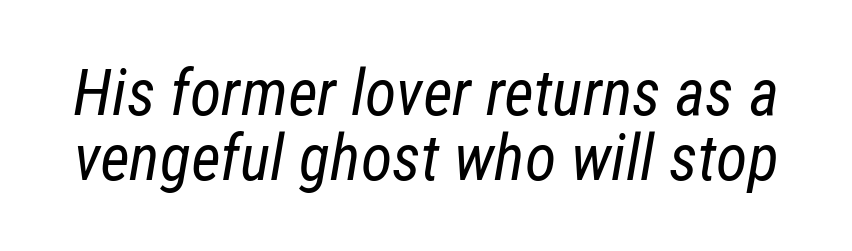
{"italic": "yes", "lean": "right", "slant_degrees": 12, "bold": "no", "weight": "regular", "width": "condensed", "stroke_contrast": "low", "x_height": "medium", "monospaced": "no", "underline": "no", "line_spacing": "tight", "line_spacing_ratio": 1.01, "letter_spacing": "normal", "letter_spacing_em": 0.0, "glyph_px": 64}
